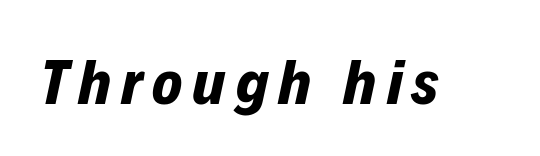
The font is running at its bold setting. The face used here is proportionally spaced, like ordinary book or web type. Nobody drew a line under any word here. Every character sits at an angle, as italics do.
